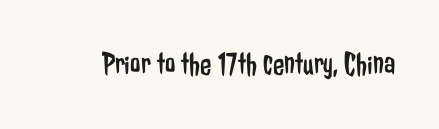
The image shows 33 px regular-weight, condensed sans-serif type, upright; set normal letter spacing, not underlined; low stroke contrast and a medium x-height.
